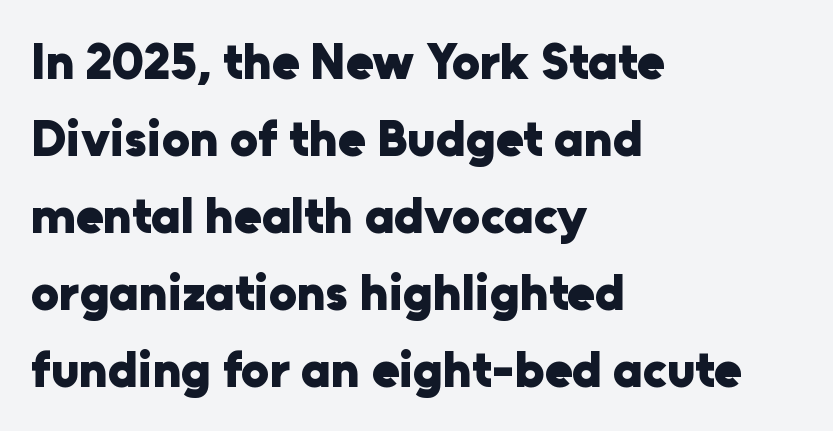
Honestly, the letter spacing is just normal — you wouldn't notice it. The characters look thick and weighty, a clear bold. Note the varied advance widths — an 'i' is clearly narrower than an 'm'. The lettering holds an erect, upright posture throughout.
